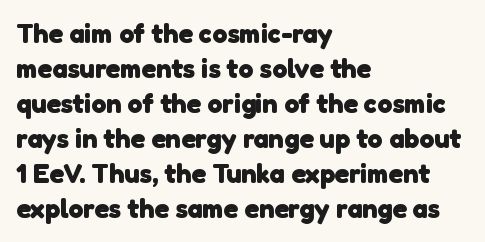
Q: Is the text bold? A: Yes.
Q: Is the text underlined? A: No.
Q: How is the paragraph aligned? A: Left-aligned.
Q: Is the spacing between letters normal or unusually wide? A: Normal.
Q: Is the spacing between lines tight, normal or loose? A: Normal.
